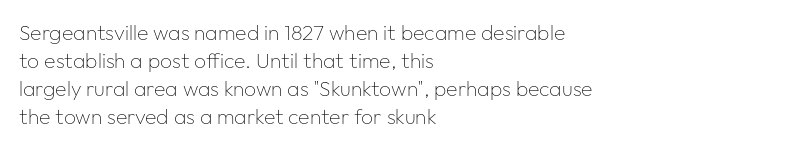
The image shows 21 px text type, upright; set left-aligned, normal line spacing (1.34x), normal letter spacing, not underlined.
